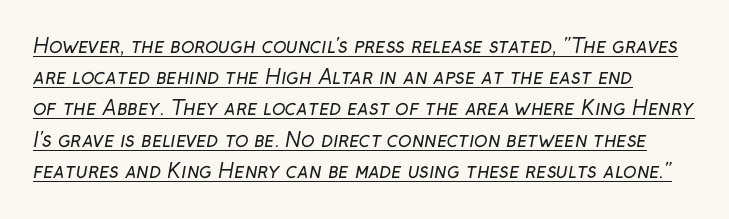
{"bold": "no", "underline": "yes", "line_spacing": "normal", "line_spacing_ratio": 1.56, "letter_spacing": "normal", "letter_spacing_em": 0.0, "glyph_px": 20}
